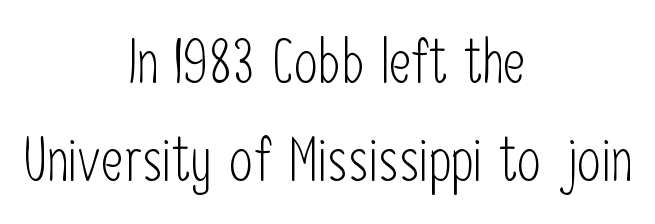
On a weight scale, this lands at 450 or below. Does the type have serifs? No, each stem ends abruptly. Has an underline been added? It has not. Here the designer chose a conventional face with non-uniform glyph widths. A centered setting, common on invitations and titles, is used for this passage.
